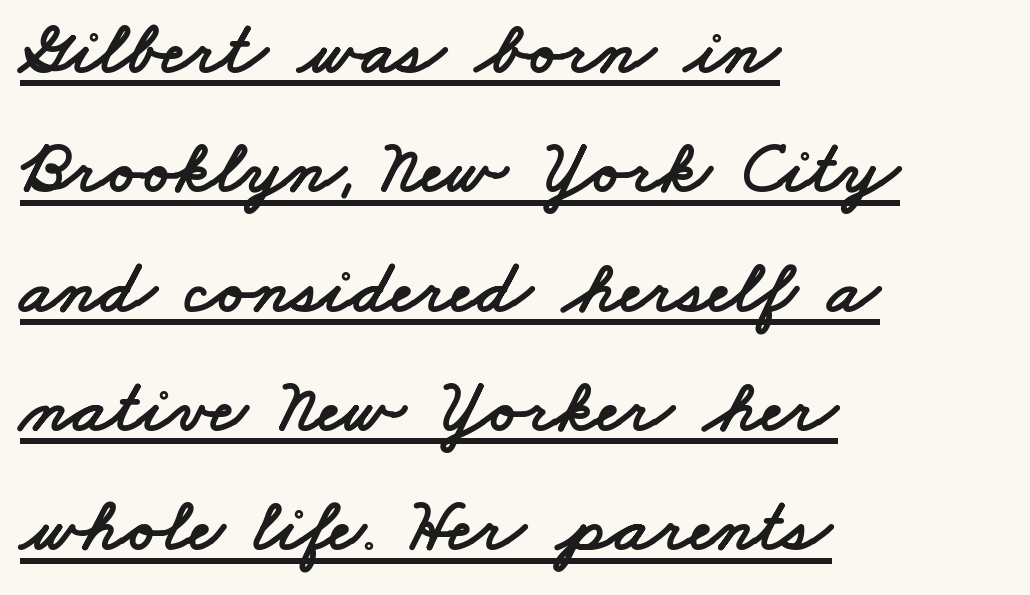
{"serif": "no", "width": "wide", "stroke_contrast": "low", "x_height": "small", "monospaced": "no", "underline": "yes", "align": "left", "line_spacing": "normal", "line_spacing_ratio": 1.57, "letter_spacing": "normal", "letter_spacing_em": 0.0, "glyph_px": 76}
